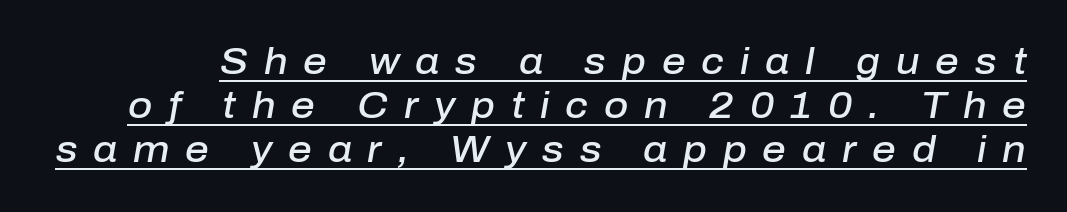
Q: Is the text bold? A: Semi-bold.
Q: Is the text italic (slanted)? A: Yes, it leans right by about 10 degrees.
Q: Is the text underlined? A: Yes.
Q: Is the spacing between letters normal or unusually wide? A: Unusually wide.
Q: Width (condensed, normal, or wide)? A: Normal.
Q: Stroke contrast? A: Low.
Q: x-height? A: Medium.
Q: Monospaced? A: No.
